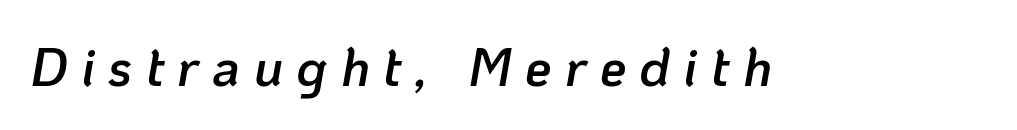
{"italic": "yes", "lean": "right", "slant_degrees": 10, "bold": "semi", "weight": "semibold", "width": "normal", "stroke_contrast": "low", "x_height": "medium", "monospaced": "no", "underline": "no", "letter_spacing": "wide", "letter_spacing_em": 0.25, "glyph_px": 53}
